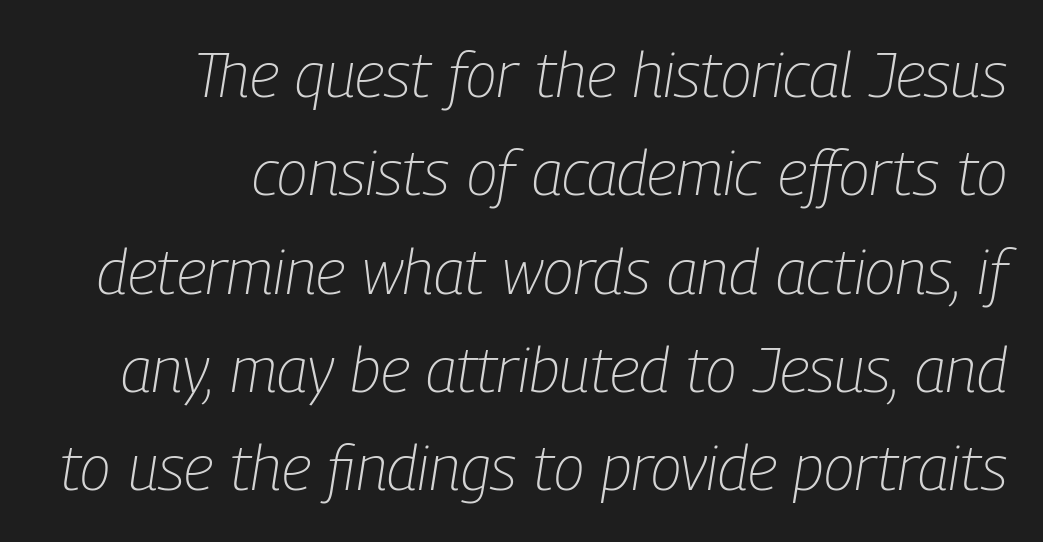
{"italic": "yes", "lean": "right", "slant_degrees": 9, "bold": "no", "weight": "light", "width": "condensed", "stroke_contrast": "low", "x_height": "medium", "monospaced": "no", "underline": "no", "align": "right", "line_spacing": "normal", "line_spacing_ratio": 1.56, "letter_spacing": "normal", "letter_spacing_em": 0.0, "glyph_px": 63}
